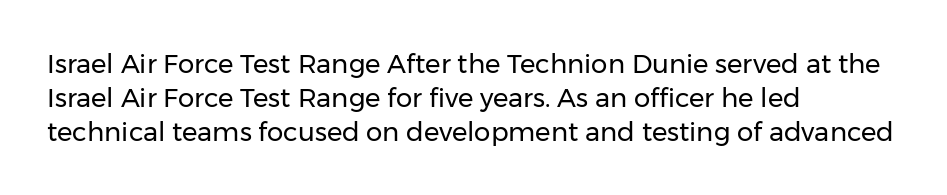
Descenders are the only things crossing below the line. Vertical strokes here are truly vertical. Compared with typical paragraphs, the rows here are spaced about the same. The setting favours the left margin, as ordinary paragraphs usually do.
